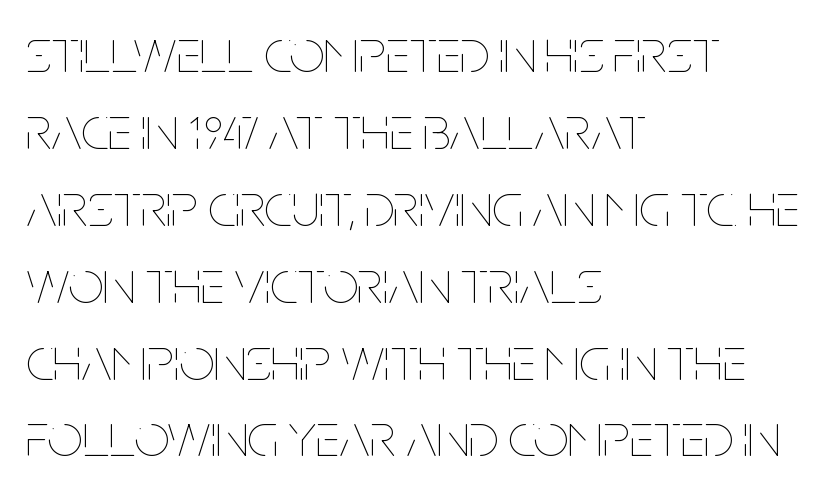
The image shows 62 px thin, condensed type, upright; set left-aligned, line spacing 1.24x, normal letter spacing, not underlined; low stroke contrast and a large x-height.
